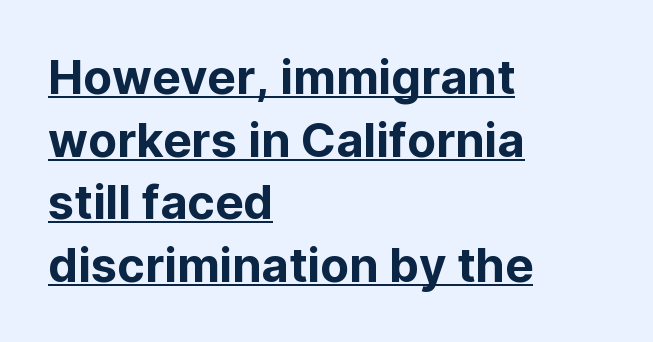
The image shows 47 px sans-serif type, upright; set left-aligned, normal line spacing (1.33x), normal letter spacing, underlined; low stroke contrast and a medium x-height.
